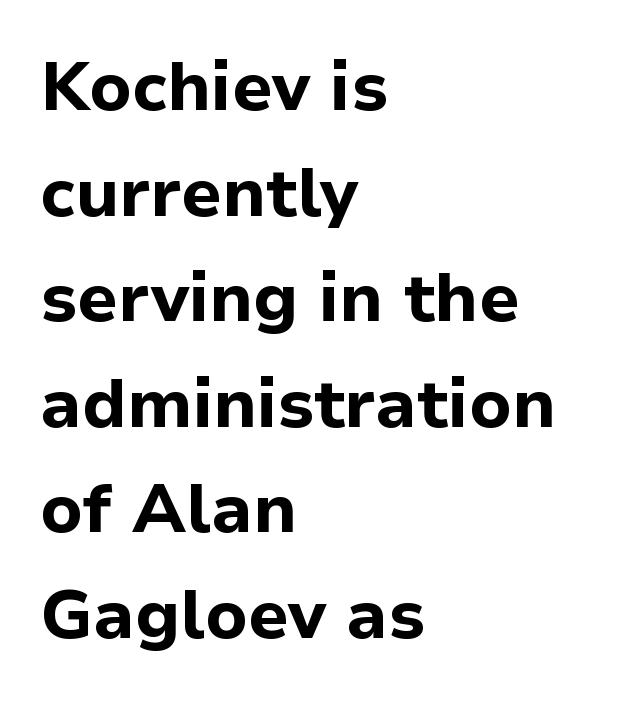
The image shows 69 px bold sans-serif type, upright; set left-aligned, normal line spacing (1.53x), normal letter spacing, not underlined; low stroke contrast and a medium x-height.
